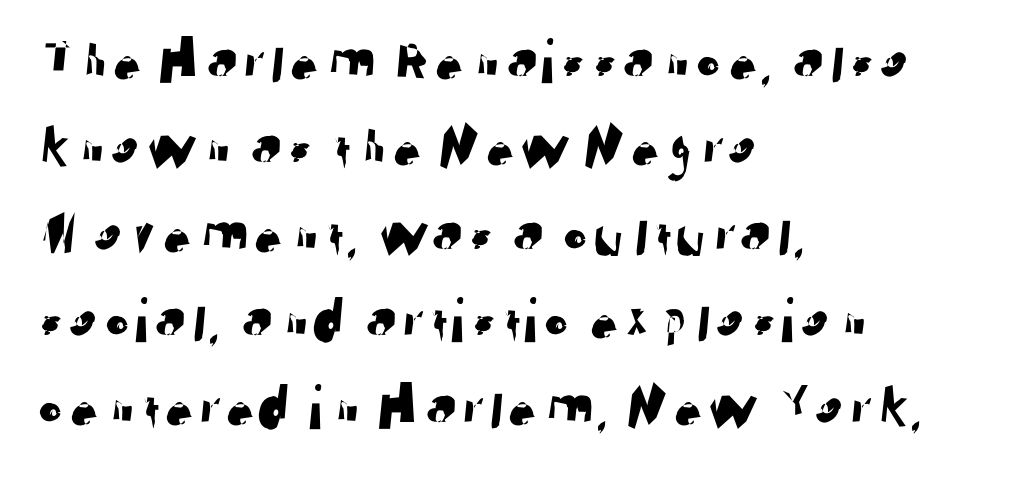
{"serif": "no", "width": "normal", "stroke_contrast": "low", "x_height": "medium", "monospaced": "no", "underline": "no", "align": "left", "line_spacing": "normal", "line_spacing_ratio": 1.35, "letter_spacing": "normal", "letter_spacing_em": 0.0, "glyph_px": 64}
